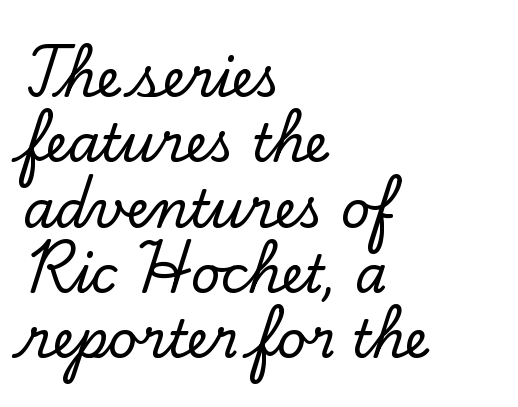
{"serif": "yes", "width": "normal", "stroke_contrast": "low", "x_height": "small", "monospaced": "no", "underline": "no", "align": "left", "line_spacing": "normal", "line_spacing_ratio": 1.28, "letter_spacing": "normal", "letter_spacing_em": 0.0, "glyph_px": 51}
